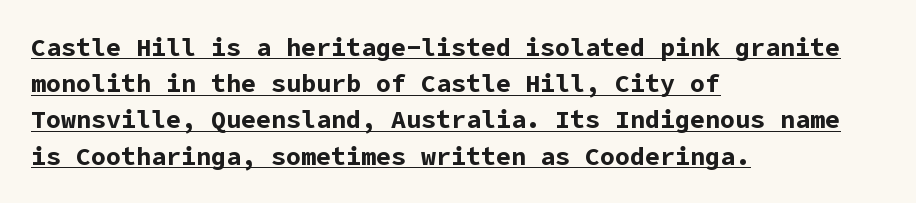
The face used here has the dense, thick strokes of a bold. One glance says typical: line gaps are just what's usual. In terms of posture, this sample is upright. In CSS terms this would be text-align: left.
